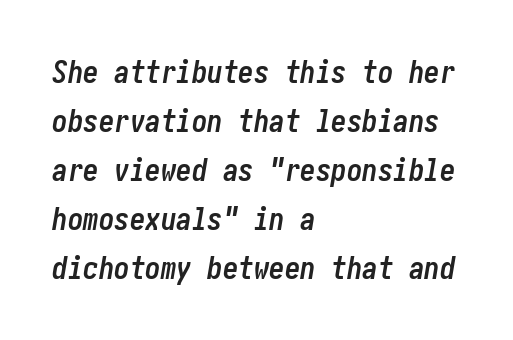
{"italic": "yes", "lean": "right", "slant_degrees": 10, "bold": "yes", "weight": "semibold", "width": "condensed", "stroke_contrast": "low", "x_height": "medium", "underline": "no", "align": "left", "line_spacing": "normal", "line_spacing_ratio": 1.58, "letter_spacing": "normal", "letter_spacing_em": 0.0, "glyph_px": 31}
